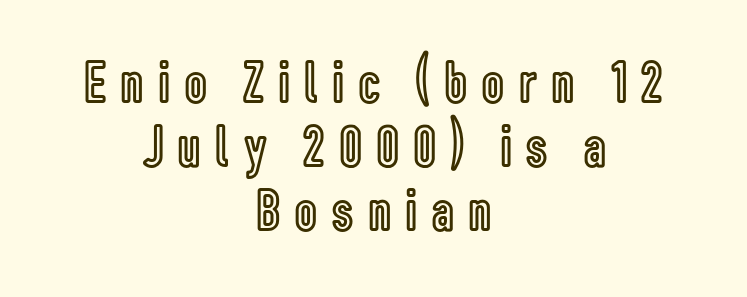
{"italic": "no", "width": "condensed", "x_height": "medium", "monospaced": "no", "underline": "no", "align": "center", "line_spacing": "tight", "line_spacing_ratio": 1.07, "letter_spacing": "wide", "letter_spacing_em": 0.26, "glyph_px": 60}
